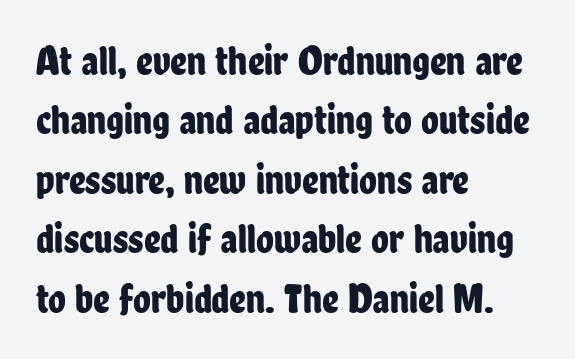
{"serif": "no", "italic": "no", "width": "condensed", "stroke_contrast": "low", "x_height": "medium", "monospaced": "no", "underline": "no", "align": "left", "line_spacing": "normal", "line_spacing_ratio": 1.45, "letter_spacing": "normal", "letter_spacing_em": 0.0, "glyph_px": 41}
